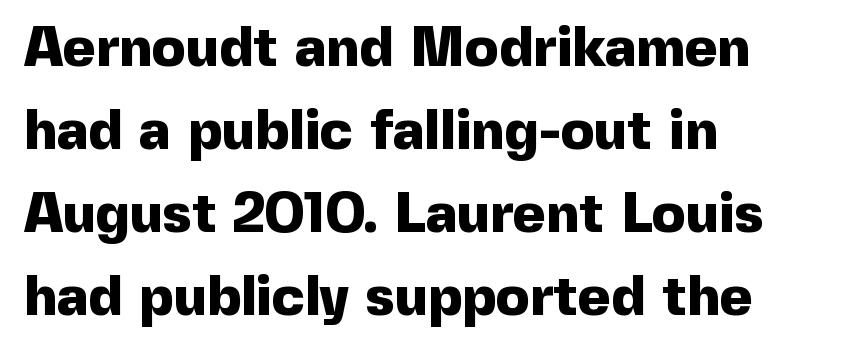
Q: Is the text bold? A: Yes.
Q: Is the text italic (slanted)? A: No, it is upright.
Q: Is the typeface a serif or a sans-serif typeface? A: Sans-serif.
Q: Is the text underlined? A: No.
Q: How is the paragraph aligned? A: Left-aligned.
Q: Is the spacing between letters normal or unusually wide? A: Normal.
Q: Is the spacing between lines tight, normal or loose? A: Normal.
Q: Width (condensed, normal, or wide)? A: Normal.
Q: x-height? A: Medium.
Q: Monospaced? A: No.
